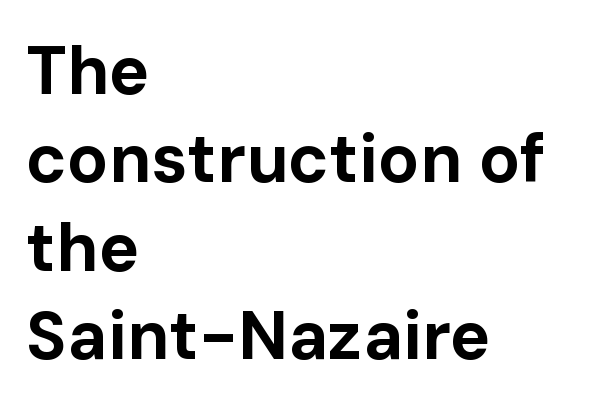
Font category for this specimen: sans-serif. How would I describe the line gaps? Plain and ordinary. The line texture is even and compact thanks to regular tracking. Line starts are locked; line ends wander. The rendering uses natural spacing where letterforms have individual widths.
